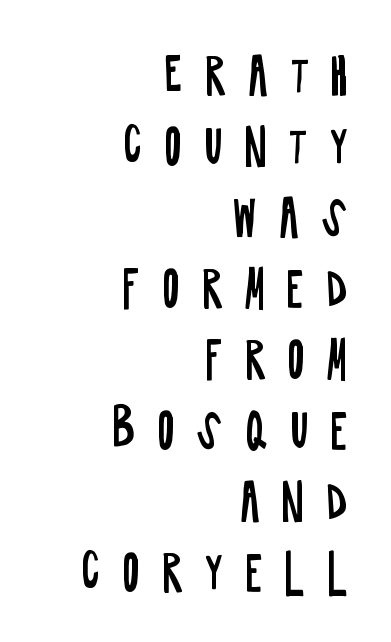
Q: Is the text bold? A: No.
Q: Is the text italic (slanted)? A: No, it is upright.
Q: Is the typeface a serif or a sans-serif typeface? A: Sans-serif.
Q: Is the text underlined? A: No.
Q: How is the paragraph aligned? A: Right-aligned.
Q: Is the spacing between letters normal or unusually wide? A: Unusually wide.
Q: Is the spacing between lines tight, normal or loose? A: Normal.
Q: Width (condensed, normal, or wide)? A: Condensed.
Q: Stroke contrast? A: Low.
Q: x-height? A: Large.
Q: Monospaced? A: No.
